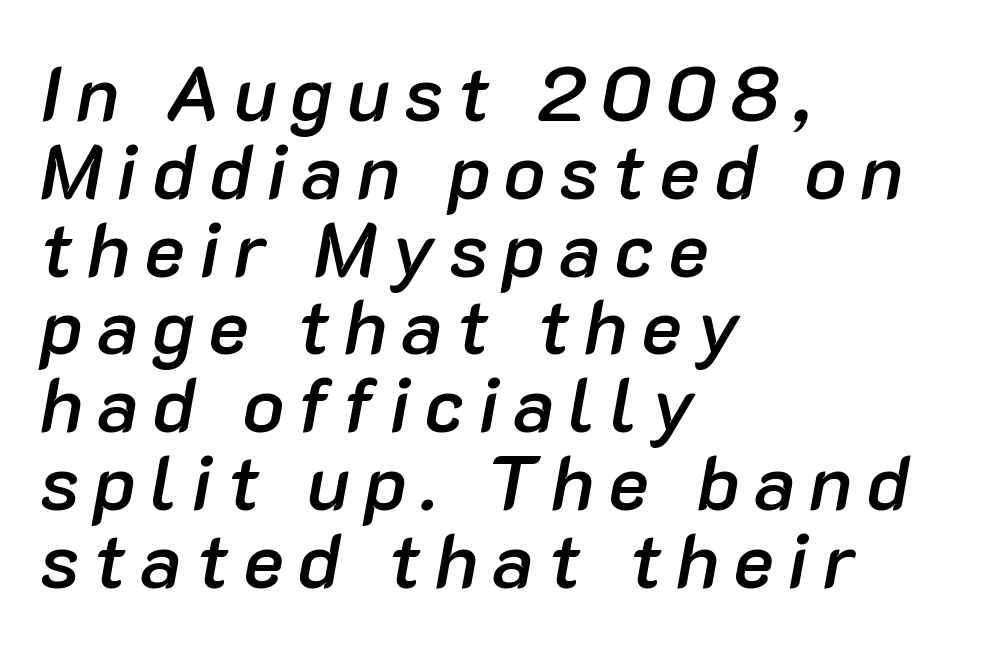
{"italic": "yes", "lean": "right", "slant_degrees": 10, "bold": "semi", "weight": "semibold", "width": "normal", "stroke_contrast": "low", "x_height": "medium", "monospaced": "no", "underline": "no", "align": "left", "line_spacing": "tight", "line_spacing_ratio": 1.01, "glyph_px": 77}
